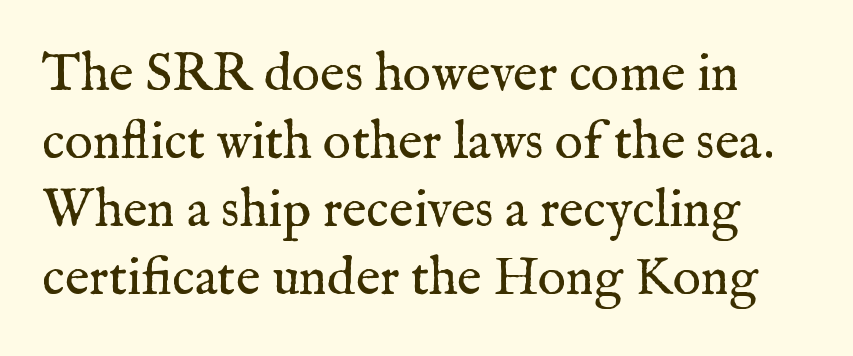
{"serif": "yes", "italic": "no", "bold": "no", "weight": "regular", "width": "normal", "stroke_contrast": "medium", "x_height": "medium", "monospaced": "no", "underline": "no", "line_spacing": "normal", "line_spacing_ratio": 1.28, "letter_spacing": "normal", "letter_spacing_em": 0.0, "glyph_px": 53}
